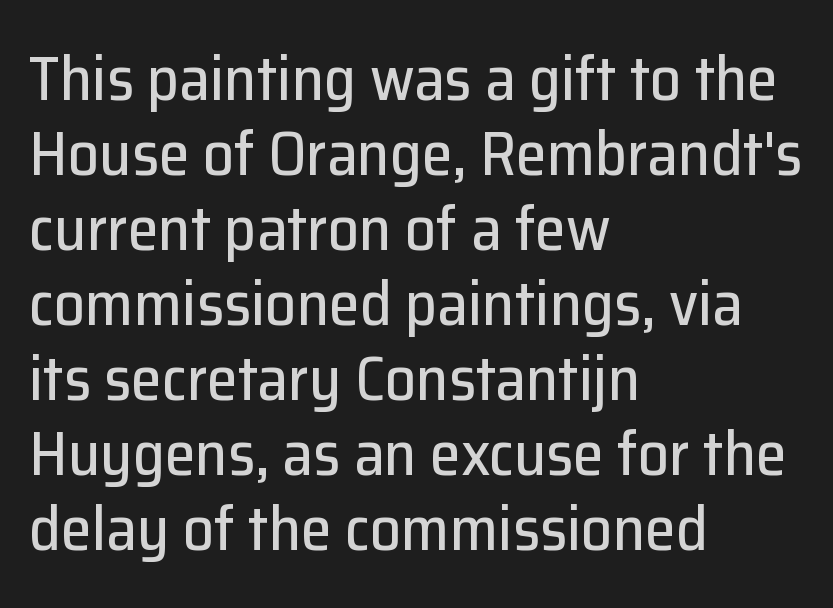
Q: Is the text italic (slanted)? A: No, it is upright.
Q: Is the typeface a serif or a sans-serif typeface? A: Sans-serif.
Q: Is the text underlined? A: No.
Q: How is the paragraph aligned? A: Left-aligned.
Q: Is the spacing between letters normal or unusually wide? A: Normal.
Q: Width (condensed, normal, or wide)? A: Normal.
Q: Stroke contrast? A: Low.
Q: x-height? A: Medium.
Q: Monospaced? A: No.
